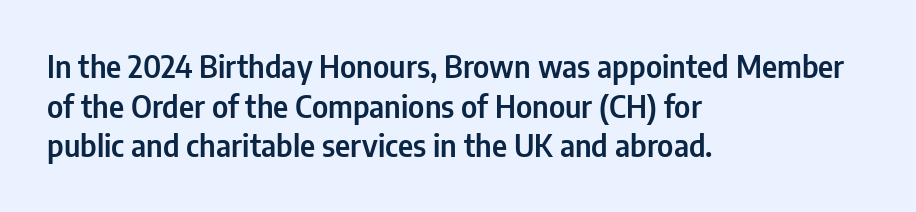
Q: Is the text italic (slanted)? A: No, it is upright.
Q: Is the typeface a serif or a sans-serif typeface? A: Sans-serif.
Q: Is the text underlined? A: No.
Q: How is the paragraph aligned? A: Left-aligned.
Q: Is the spacing between letters normal or unusually wide? A: Normal.
Q: Is the spacing between lines tight, normal or loose? A: Normal.
Q: Width (condensed, normal, or wide)? A: Condensed.
Q: Stroke contrast? A: Low.
Q: x-height? A: Medium.
Q: Monospaced? A: No.
